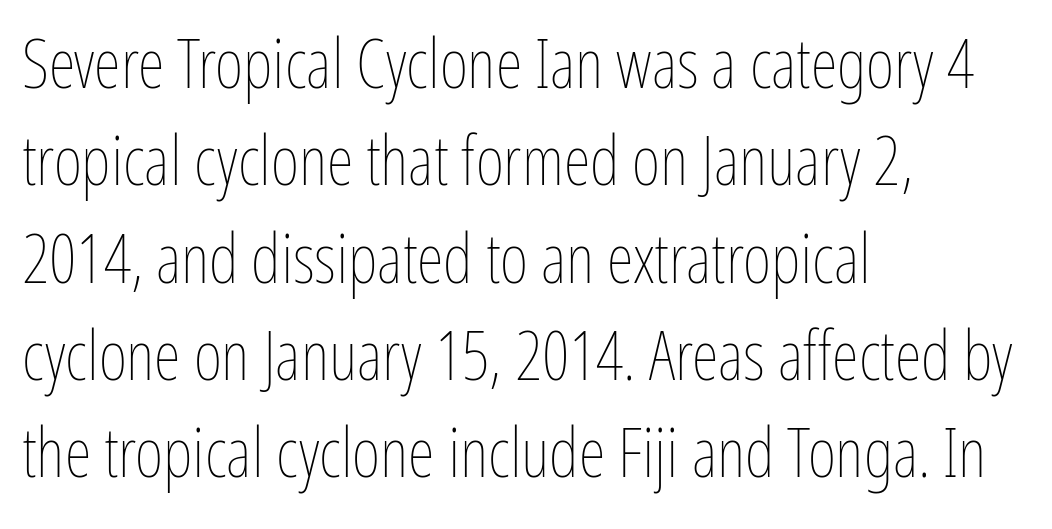
The image shows 69 px thin, condensed type, upright; set left-aligned, normal line spacing (1.41x), normal letter spacing, not underlined; low stroke contrast and a medium x-height.
